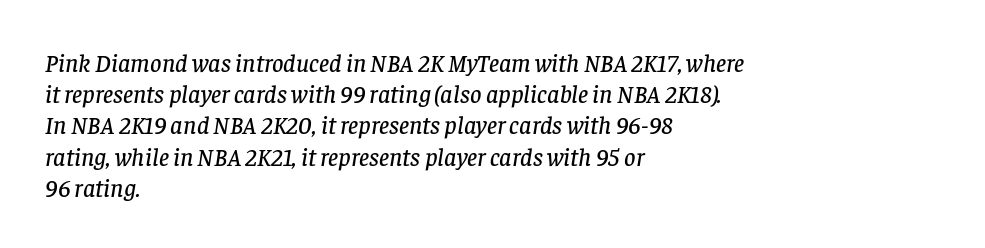
Layout note: lines flush left. Regular leading. There is no visible air inserted between adjacent glyphs. Check under the words: just untouched page. Every character sits at an angle, as italics do.
